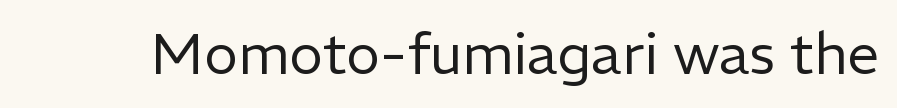
The words here are not underlined. Observe the ordinary spacing: letters are neighbours, not strangers. To sum up the face: it is a sans, with no serifs. This is the regular roman posture of the typeface. Think of a printed novel: that variable character pitch is what you see here.
